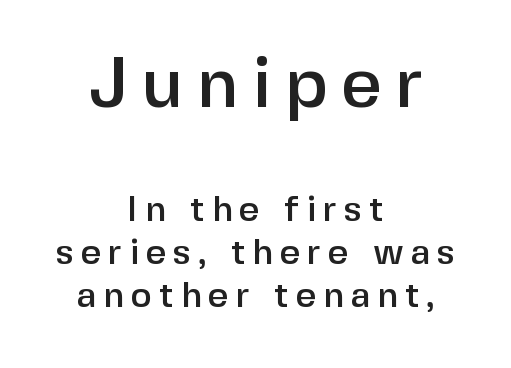
Q: Is the text italic (slanted)? A: No, it is upright.
Q: Is the typeface a serif or a sans-serif typeface? A: Sans-serif.
Q: Is the text underlined? A: No.
Q: How is the paragraph aligned? A: Centered.
Q: Which block of text is set in a larger size, the first (top) or the second (bottom)? A: The first (top) one.
Q: Width (condensed, normal, or wide)? A: Normal.
Q: Stroke contrast? A: Low.
Q: x-height? A: Medium.
Q: Monospaced? A: No.
